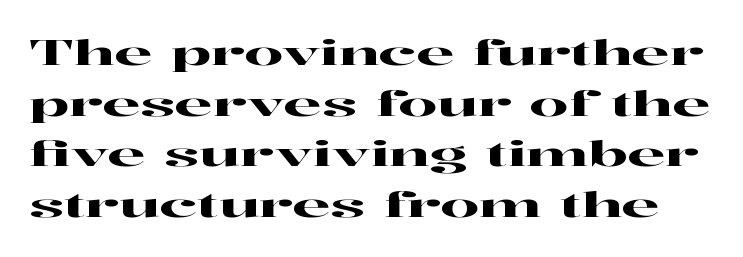
Q: Is the text italic (slanted)? A: No, it is upright.
Q: Is the typeface a serif or a sans-serif typeface? A: Serif.
Q: Is the text underlined? A: No.
Q: Is the spacing between letters normal or unusually wide? A: Normal.
Q: Is the spacing between lines tight, normal or loose? A: Normal.
Q: Width (condensed, normal, or wide)? A: Wide.
Q: Stroke contrast? A: High.
Q: x-height? A: Medium.
Q: Monospaced? A: No.
